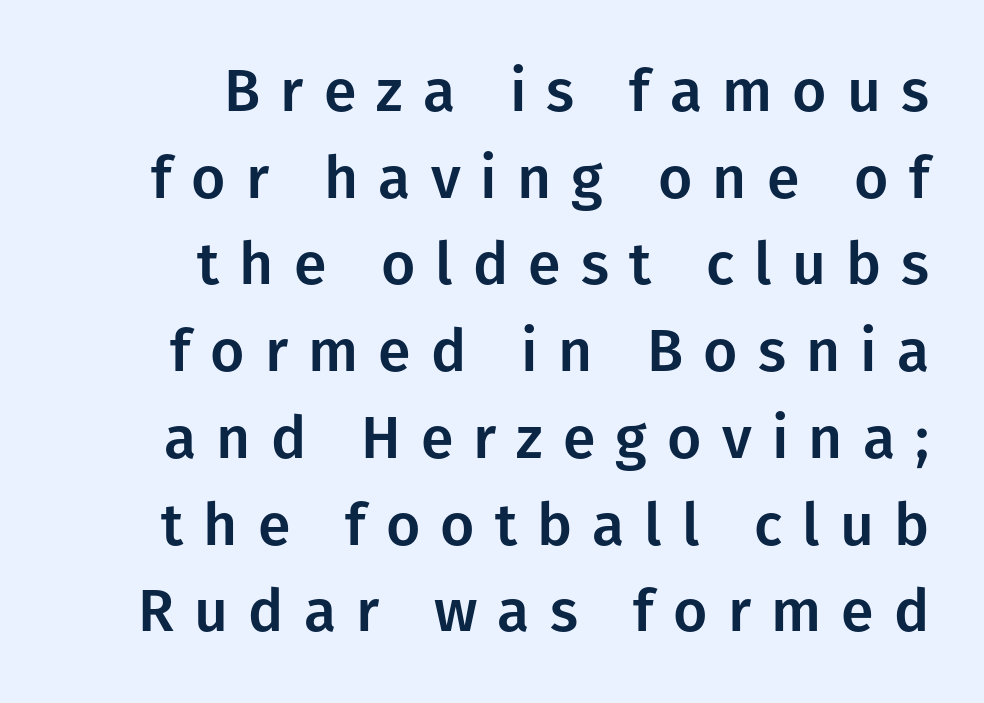
The image shows 59 px sans-serif type, upright; set right-aligned, normal line spacing (1.47x), unusually wide letter spacing (+0.34 em), not underlined; low stroke contrast and a medium x-height.
